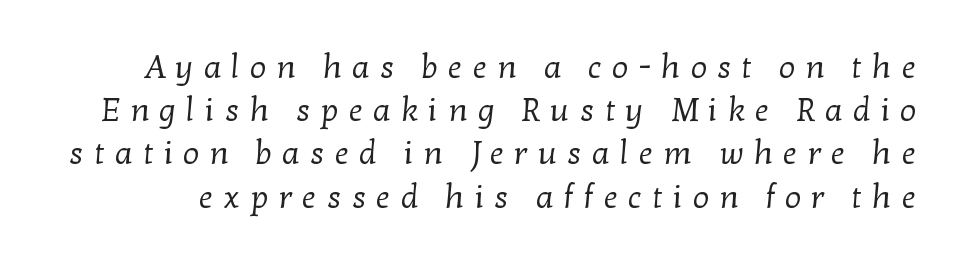
Q: Is the text bold? A: No.
Q: Is the typeface a serif or a sans-serif typeface? A: Serif.
Q: Is the text underlined? A: No.
Q: Is the spacing between letters normal or unusually wide? A: Unusually wide.
Q: Is the spacing between lines tight, normal or loose? A: Normal.
Q: Width (condensed, normal, or wide)? A: Normal.
Q: Stroke contrast? A: Low.
Q: x-height? A: Medium.
Q: Monospaced? A: No.
